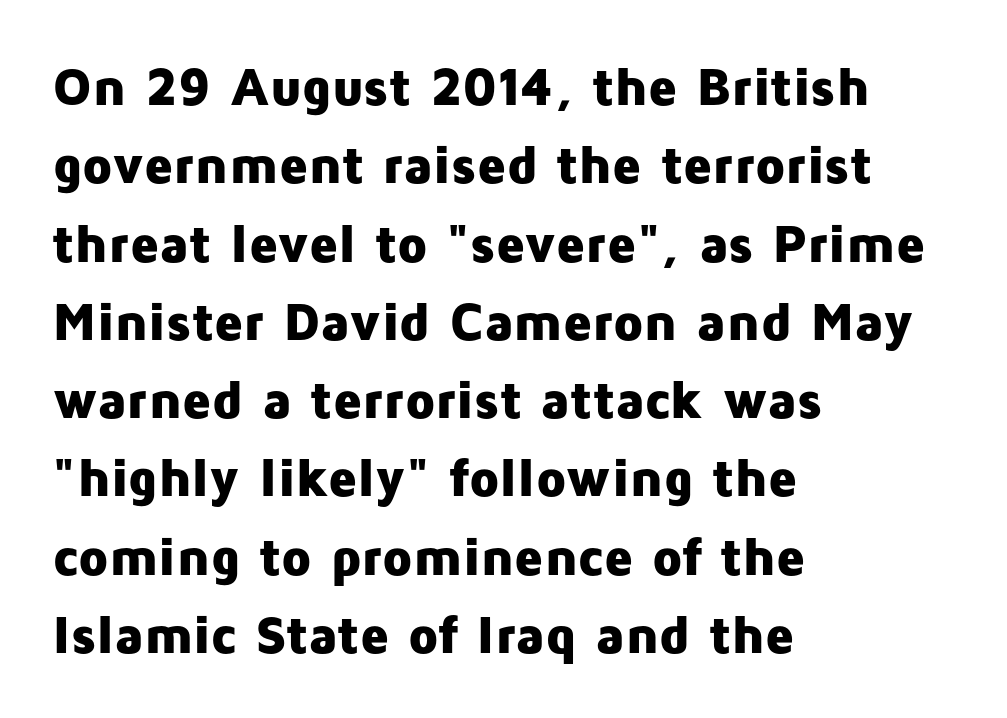
Vertically, the passage feels balanced, rows spaced as you'd expect. The compositor pushed each line to the left boundary. Words float on clear page, feet unadorned. Nobody touched the tracking dial on this one. Is there any slant? The stems are plumb. Bold? Absolutely — the strokes are thick and heavy.
